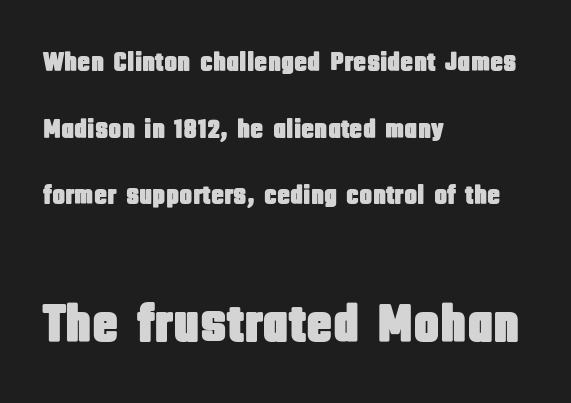
{"serif": "no", "italic": "no", "width": "condensed", "stroke_contrast": "low", "x_height": "large", "monospaced": "no", "underline": "no", "align": "left", "line_spacing": "loose", "line_spacing_ratio": 2.47, "letter_spacing": "normal", "letter_spacing_em": 0.0, "larger_block": "second", "size_ratio": 2.0, "glyph_px": 54}
